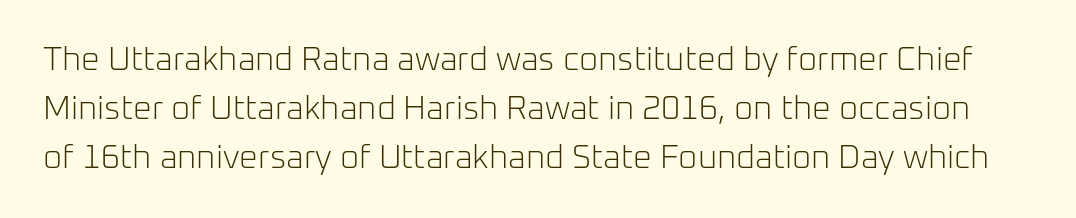
The lettering stays uniformly vertical, giving the passage a roman look. Descenders are the only things crossing below the line. Stroke mass is kept to a normal reading level or below. Serifs: no, the terminals of the letterforms are clean.
